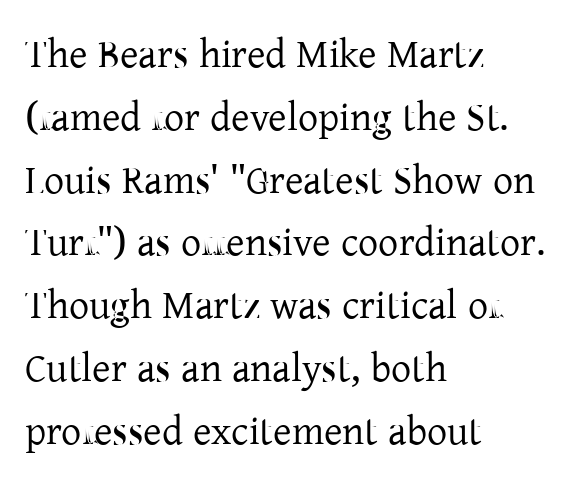
This rendering leaves character spacing at its baseline value. Proportional: the letters do not fall into vertical columns. The ragged edge is on the right, which tells us the setting is flush left. Weight: regular or lighter.
